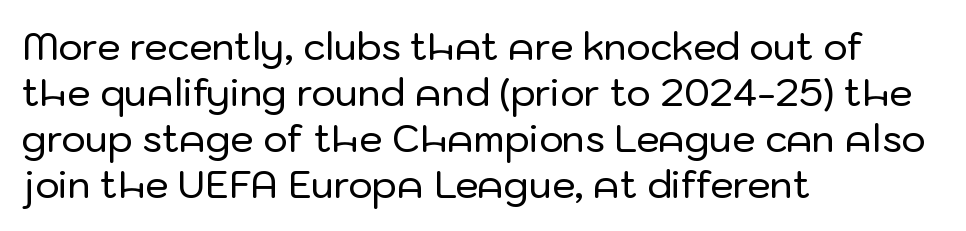
The image shows 37 px sans-serif type, upright; set left-aligned, line spacing 1.24x, normal letter spacing, not underlined; low stroke contrast and a medium x-height.
